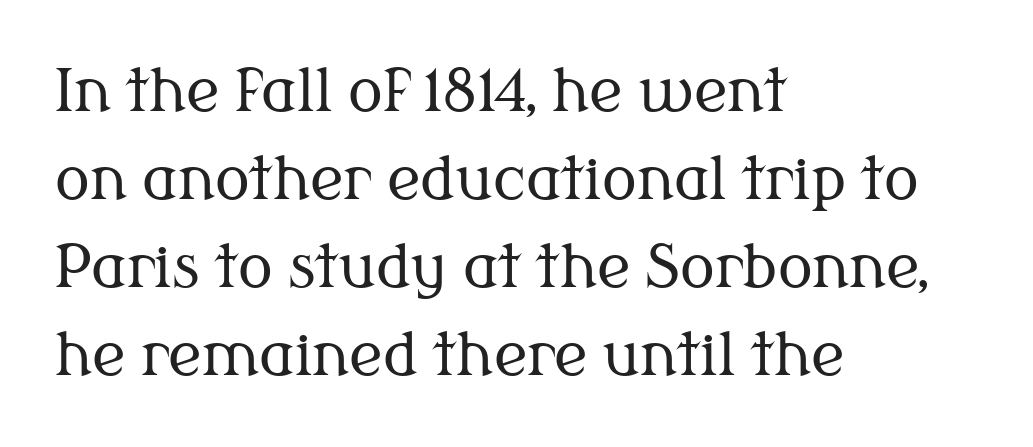
{"serif": "yes", "italic": "no", "bold": "no", "weight": "regular", "width": "normal", "stroke_contrast": "medium", "x_height": "medium", "monospaced": "no", "underline": "no", "align": "left", "line_spacing": "normal", "line_spacing_ratio": 1.52, "letter_spacing": "normal", "letter_spacing_em": 0.0, "glyph_px": 58}
